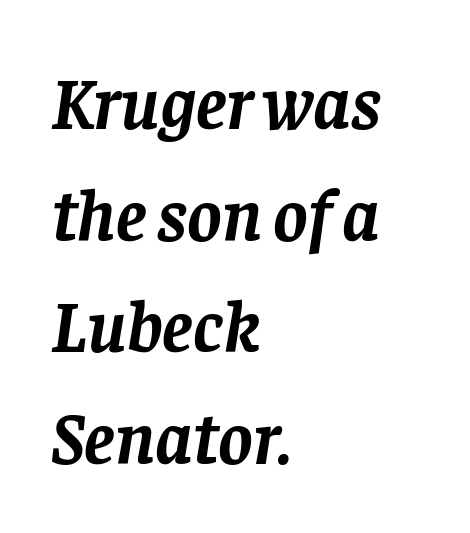
The image shows 73 px semibold serif type, italic (leaning right); set left-aligned, normal line spacing (1.53x), normal letter spacing, not underlined; low stroke contrast and a large x-height.
